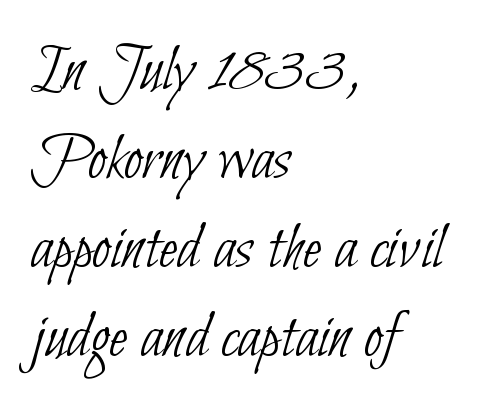
The image shows 68 px thin, condensed sans-serif type; set left-aligned, normal line spacing (1.31x), normal letter spacing, not underlined; low stroke contrast and a small x-height.
